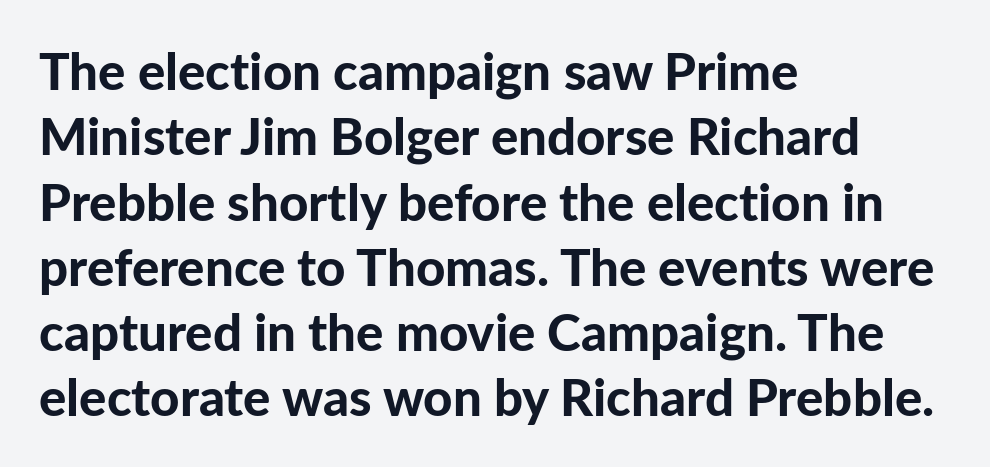
Q: Is the text bold? A: Yes.
Q: Is the text italic (slanted)? A: No, it is upright.
Q: Is the typeface a serif or a sans-serif typeface? A: Sans-serif.
Q: Is the text underlined? A: No.
Q: How is the paragraph aligned? A: Left-aligned.
Q: Is the spacing between letters normal or unusually wide? A: Normal.
Q: Is the spacing between lines tight, normal or loose? A: Normal.
Q: Width (condensed, normal, or wide)? A: Normal.
Q: Stroke contrast? A: Low.
Q: x-height? A: Medium.
Q: Monospaced? A: No.
